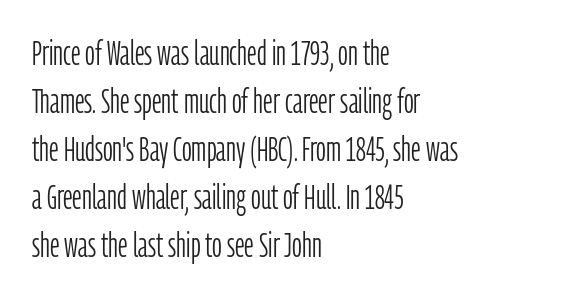
This sample is left-justified, so line endings fall wherever the words run out. Words float on clear page, feet unadorned. Nothing unusual about the tracking: characters are spaced as the font intends. A typesetter would call this proportional, since set widths differ per character. The text was rendered using a sans face with plain stroke endings.
